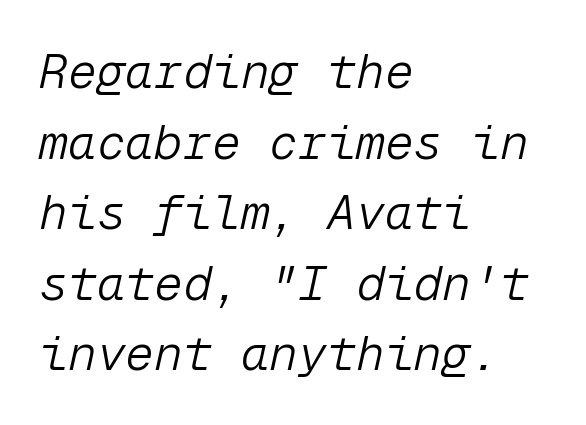
Q: Is the text bold? A: No.
Q: Is the text italic (slanted)? A: Yes, it leans right by about 12 degrees.
Q: Is the text underlined? A: No.
Q: How is the paragraph aligned? A: Left-aligned.
Q: Is the spacing between letters normal or unusually wide? A: Normal.
Q: Is the spacing between lines tight, normal or loose? A: Normal.
Q: Width (condensed, normal, or wide)? A: Normal.
Q: Stroke contrast? A: Low.
Q: x-height? A: Medium.
Q: Monospaced? A: Yes.
